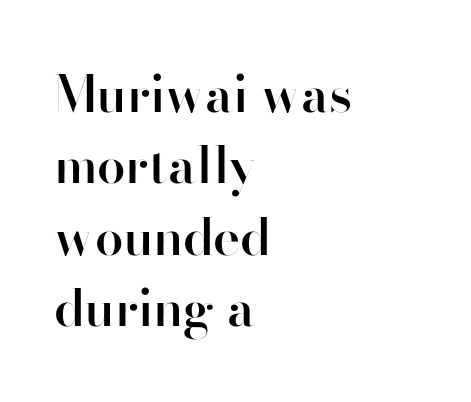
Q: Is the text bold? A: Semi-bold.
Q: Is the text italic (slanted)? A: No, it is upright.
Q: Is the typeface a serif or a sans-serif typeface? A: Sans-serif.
Q: Is the text underlined? A: No.
Q: How is the paragraph aligned? A: Left-aligned.
Q: Is the spacing between letters normal or unusually wide? A: Normal.
Q: Is the spacing between lines tight, normal or loose? A: Normal.
Q: Width (condensed, normal, or wide)? A: Normal.
Q: Stroke contrast? A: High.
Q: x-height? A: Small.
Q: Monospaced? A: No.
